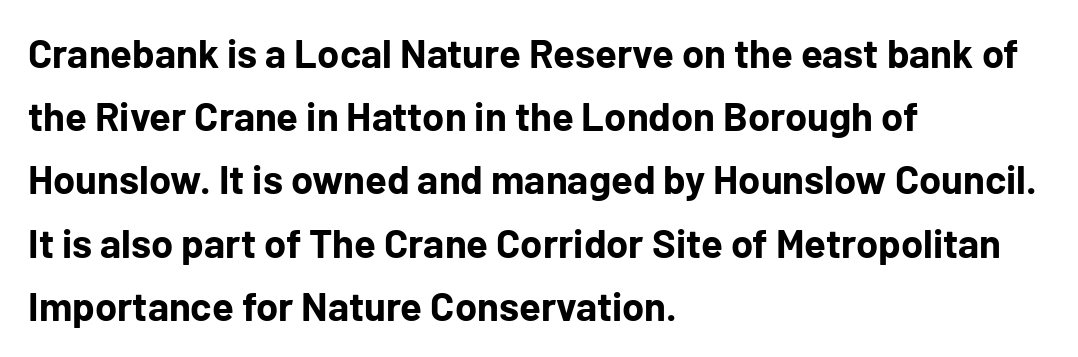
Q: Is the text bold? A: Yes.
Q: Is the text italic (slanted)? A: No, it is upright.
Q: Is the typeface a serif or a sans-serif typeface? A: Sans-serif.
Q: Is the text underlined? A: No.
Q: How is the paragraph aligned? A: Left-aligned.
Q: Is the spacing between letters normal or unusually wide? A: Normal.
Q: Is the spacing between lines tight, normal or loose? A: Normal.
Q: Width (condensed, normal, or wide)? A: Normal.
Q: Stroke contrast? A: Low.
Q: x-height? A: Medium.
Q: Monospaced? A: No.
